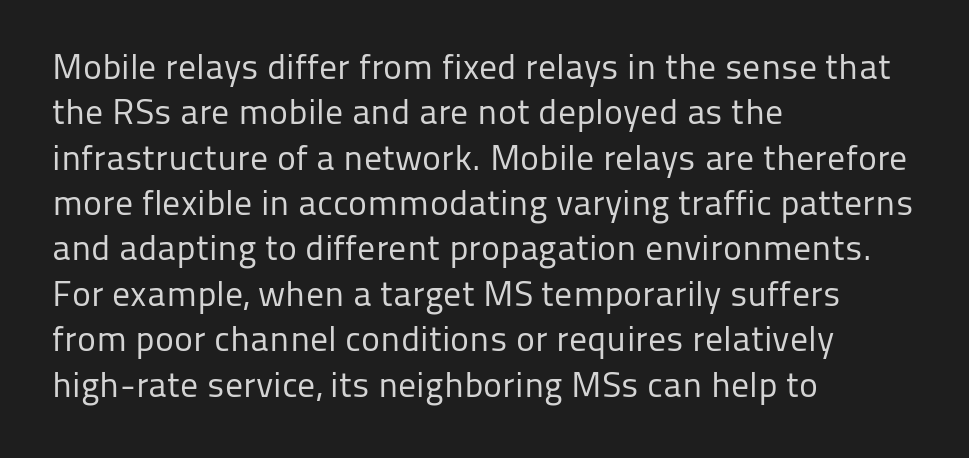
Does the type have serifs? No, each stem ends abruptly. Characters remain perfectly vertical along every line. Words appear dense and cohesive because spacing is normal. Think of a printed novel: that variable character pitch is what you see here. Leading: standard. Words float on clear page, feet unadorned.
